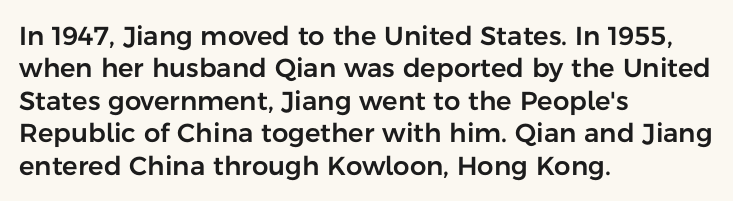
{"italic": "no", "underline": "no", "align": "left", "line_spacing": "normal", "line_spacing_ratio": 1.25, "letter_spacing": "normal", "letter_spacing_em": 0.0, "glyph_px": 26}
